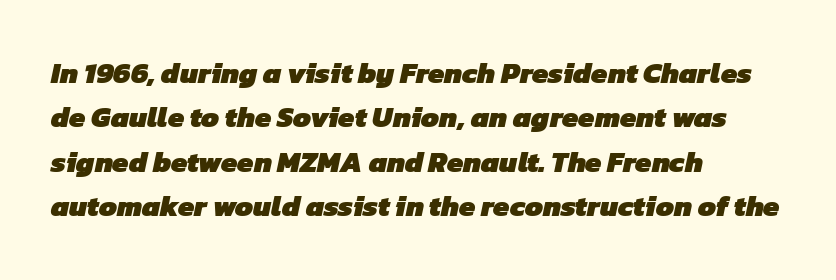
The image shows 29 px heavy sans-serif type; set left-aligned, normal line spacing (1.53x), normal letter spacing, not underlined; low stroke contrast and a medium x-height.
